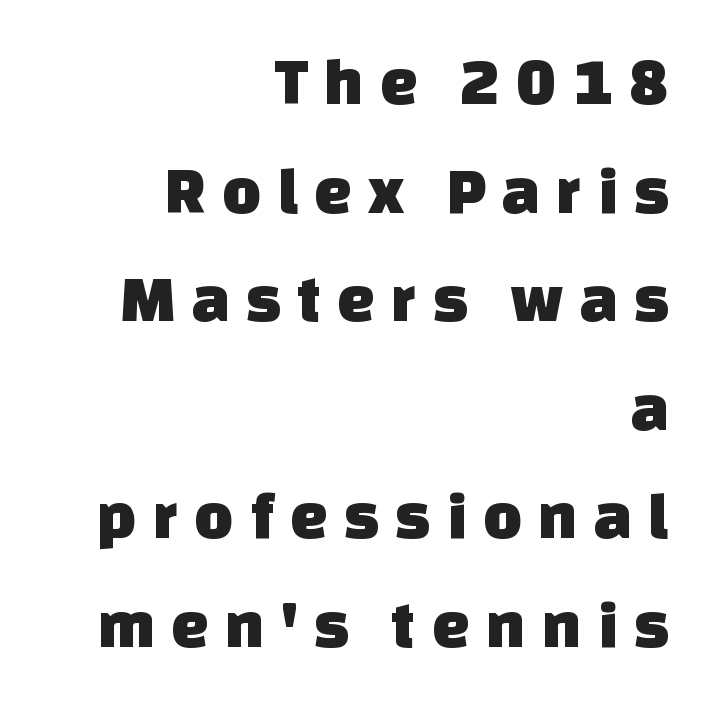
Q: Is the typeface a serif or a sans-serif typeface? A: Sans-serif.
Q: Is the text underlined? A: No.
Q: How is the paragraph aligned? A: Right-aligned.
Q: Is the spacing between letters normal or unusually wide? A: Unusually wide.
Q: Is the spacing between lines tight, normal or loose? A: Normal.
Q: Width (condensed, normal, or wide)? A: Normal.
Q: Stroke contrast? A: Low.
Q: x-height? A: Large.
Q: Monospaced? A: No.
